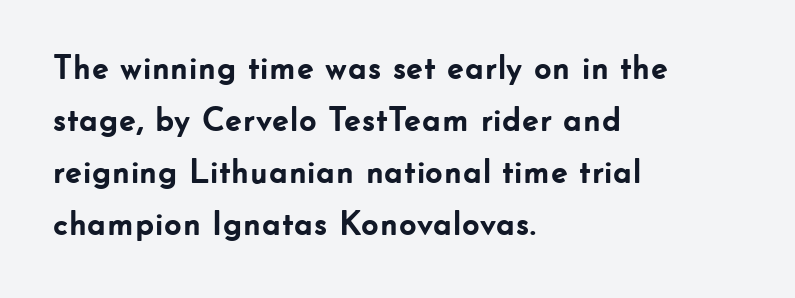
{"serif": "no", "italic": "no", "bold": "yes", "weight": "semibold", "width": "normal", "stroke_contrast": "low", "x_height": "small", "monospaced": "no", "underline": "no", "align": "left", "line_spacing": "normal", "line_spacing_ratio": 1.53, "letter_spacing": "normal", "letter_spacing_em": 0.0, "glyph_px": 34}
